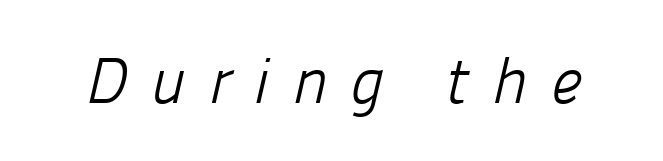
{"serif": "no", "bold": "no", "weight": "light", "width": "normal", "stroke_contrast": "low", "x_height": "medium", "monospaced": "no", "underline": "no", "letter_spacing": "wide", "letter_spacing_em": 0.36, "glyph_px": 64}
